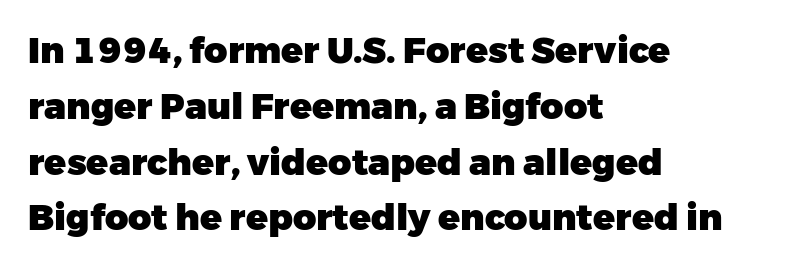
The face used here has the dense, thick strokes of a bold. Reading down the block, your eye returns to a fixed left position each line. A normal amount of white space separates one row of letters from the next. Examine the stroke ends and you'll find no serifs.
